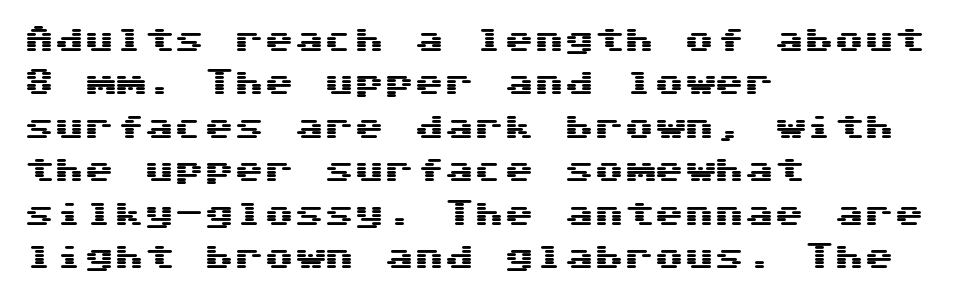
{"serif": "no", "italic": "no", "width": "wide", "stroke_contrast": "medium", "x_height": "medium", "underline": "no", "align": "left", "line_spacing": "normal", "line_spacing_ratio": 1.45, "letter_spacing": "normal", "letter_spacing_em": 0.0, "glyph_px": 30}
